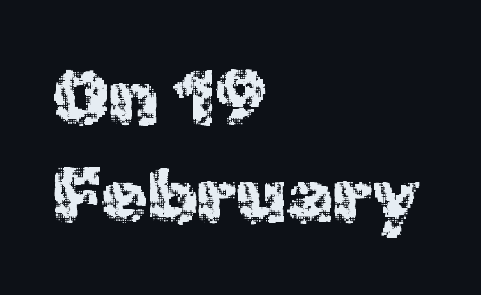
{"serif": "no", "italic": "no", "width": "normal", "x_height": "medium", "monospaced": "no", "underline": "no", "align": "left", "line_spacing": "normal", "line_spacing_ratio": 1.31, "letter_spacing": "normal", "letter_spacing_em": 0.0, "glyph_px": 75}
